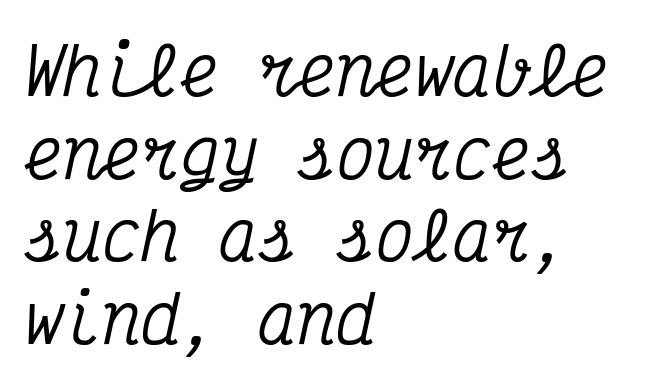
The rendering keeps characters at their native spacing. The font's italic variant was chosen for this text. This rendering employs a face with finishing strokes, i.e., a serif. Only glyphs here, with clear space below each row. Monospaced: the letters line up in strict vertical columns. Notice how the passage keeps a crisp vertical edge on the left only.
